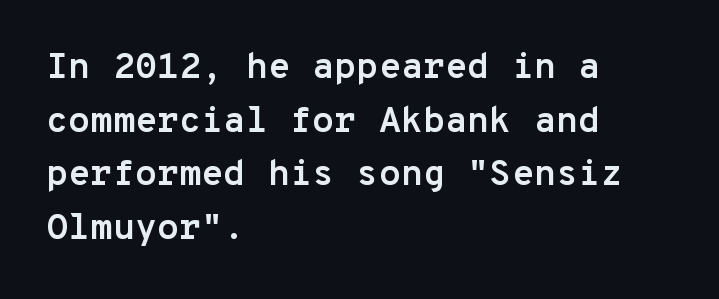
The image shows 36 px semibold sans-serif type, upright, monospaced; set left-aligned, normal line spacing (1.49x), normal letter spacing, not underlined; low stroke contrast and a medium x-height.
